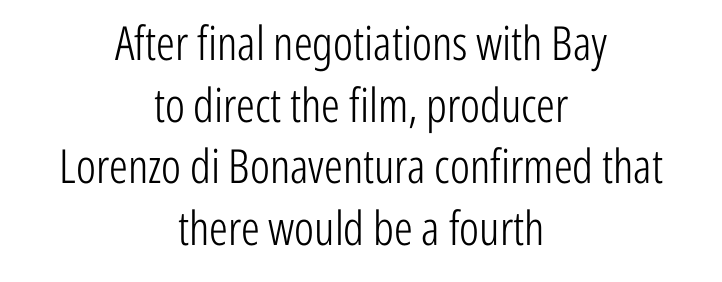
{"serif": "no", "italic": "no", "bold": "no", "weight": "light", "width": "condensed", "stroke_contrast": "low", "x_height": "medium", "monospaced": "no", "underline": "no", "align": "center", "line_spacing": "normal", "line_spacing_ratio": 1.31, "letter_spacing": "normal", "letter_spacing_em": 0.0, "glyph_px": 47}
